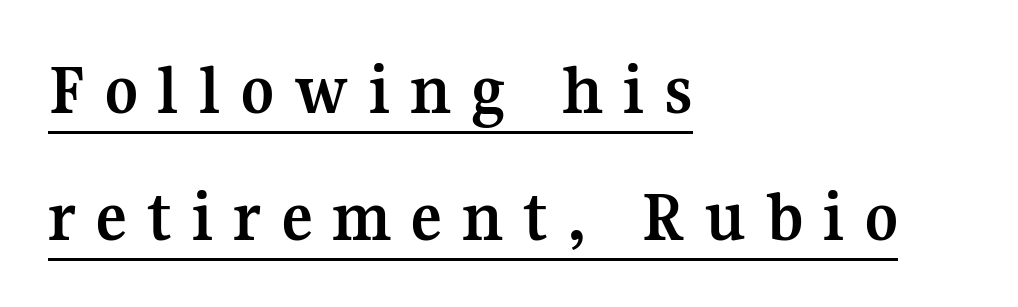
The image shows 72 px semibold serif type, upright; set left-aligned, line spacing 1.77x, unusually wide letter spacing (+0.28 em), underlined; medium stroke contrast and a medium x-height.
